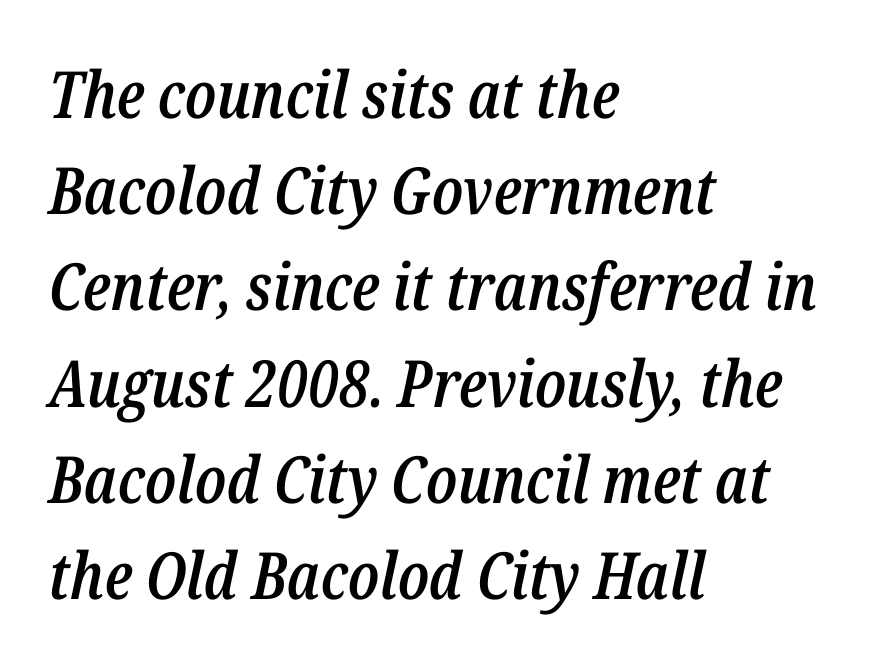
The rendering applies a slant to the glyphs. Line starts are locked; line ends wander. Bare-footed words on every line. Compared with typical body copy, the letter spacing here is the same. Spacing verdict: proportional, widths tailored to each character.
